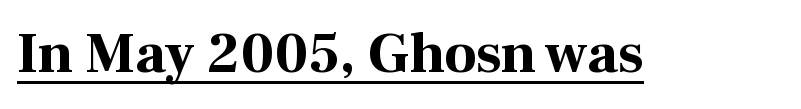
{"serif": "yes", "italic": "no", "bold": "yes", "weight": "bold", "width": "normal", "stroke_contrast": "high", "x_height": "medium", "monospaced": "no", "underline": "yes", "letter_spacing": "normal", "letter_spacing_em": 0.0, "glyph_px": 57}
